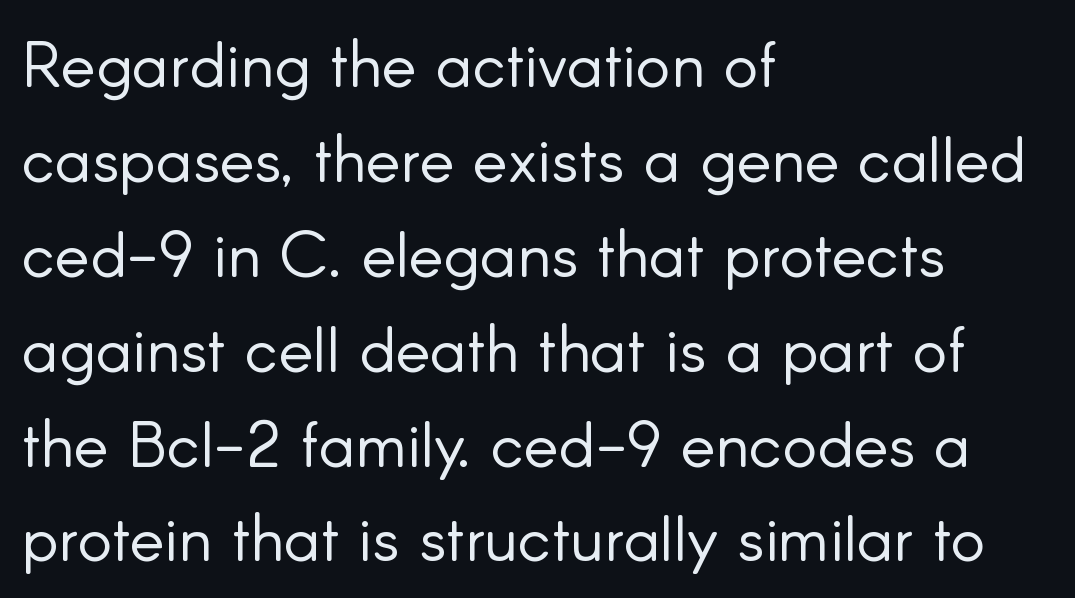
Underlining? Definitely not there. The typography opts for an upright posture over an oblique one. Weight: in the light-to-regular range. This sample keeps an unexceptional amount of space between lines. These lines are rendered in a variable-pitch font.
